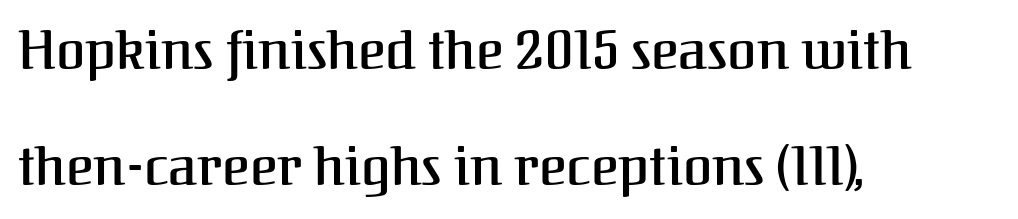
The image shows 53 px serif type, upright; set left-aligned, loose line spacing (2.19x), normal letter spacing, not underlined; medium stroke contrast and a medium x-height.
